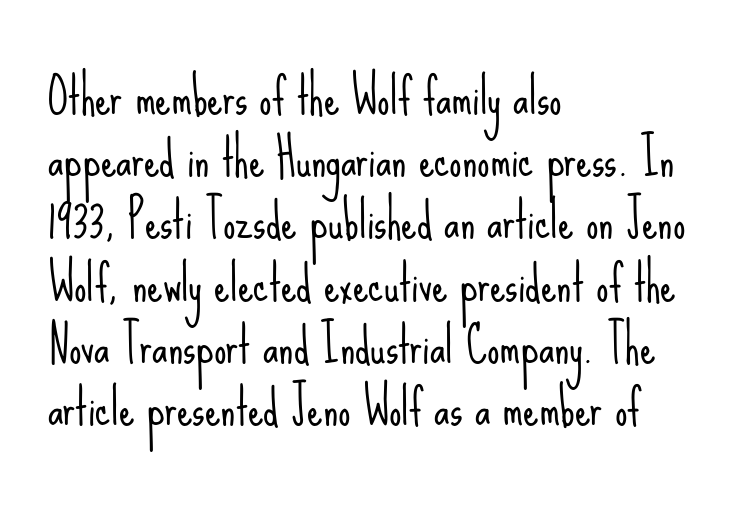
The image shows 49 px light, condensed sans-serif type, upright; set left-aligned, normal line spacing (1.27x), normal letter spacing, not underlined; low stroke contrast and a small x-height.
